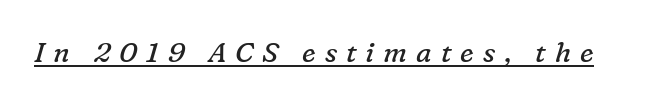
Compared with undecorated copy, this sample adds a rule below the words. The specimen reads as italic at a glance. Caption: expanded tracking, letters set apart. The face used here is proportionally spaced, like ordinary book or web type.
